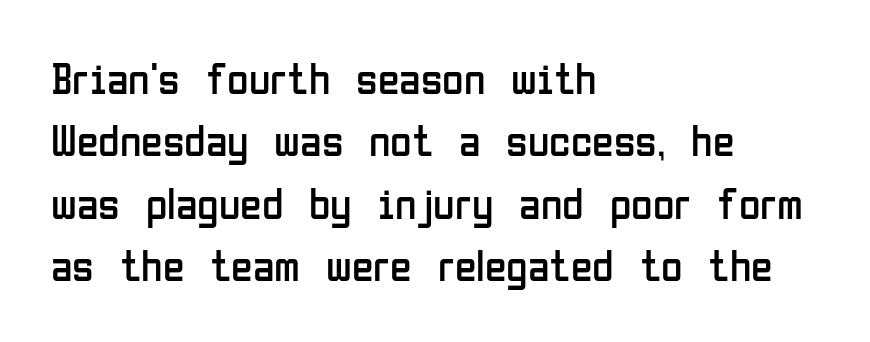
Character widths vary here, with narrow letters taking less room than wide ones. Grotesque or geometric, the face here clearly has no serifs. The font is comparable to plain body text, perhaps lighter. The rows are spaced the way most documents space them. These lines stack with their left ends in a neat column.
